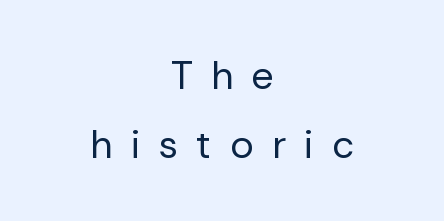
{"serif": "no", "italic": "no", "bold": "no", "weight": "regular", "width": "normal", "stroke_contrast": "low", "x_height": "medium", "monospaced": "no", "underline": "no", "align": "center", "line_spacing_ratio": 1.76, "letter_spacing": "wide", "letter_spacing_em": 0.47, "glyph_px": 39}
